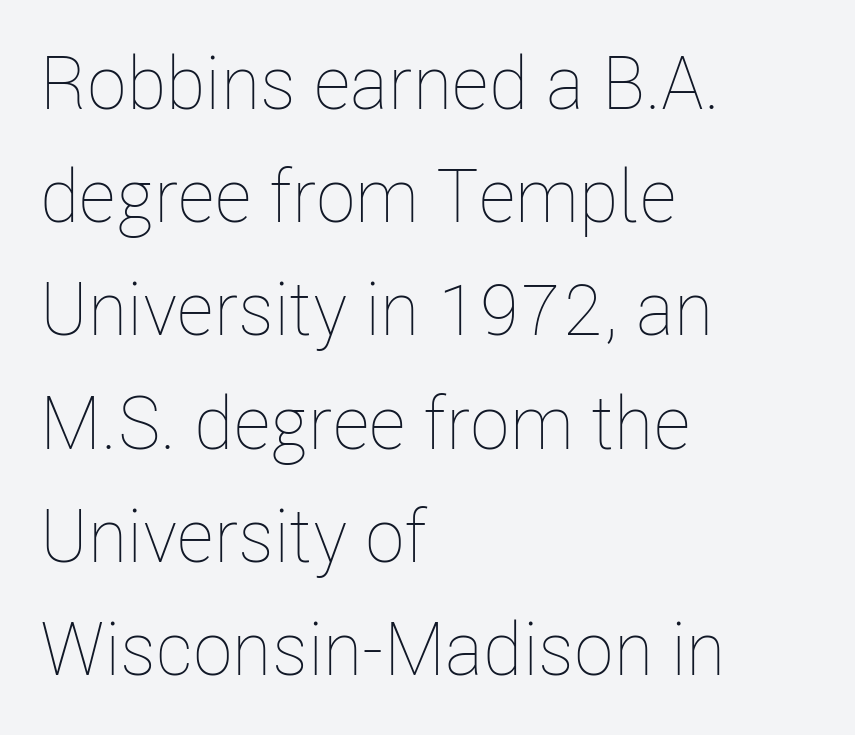
In terms of letterspacing, this is plain default setting. The paragraph has a hard left edge and a soft right edge. Any mark beneath the type? The region is blank. Vertical strokes here are truly vertical. Nothing heavy about these letters — not bold at all.
